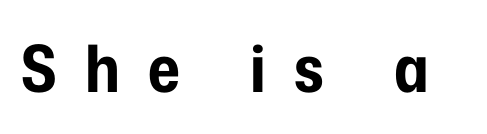
The image shows 65 px bold, condensed sans-serif type, upright; set unusually wide letter spacing (+0.44 em), not underlined; low stroke contrast and a medium x-height.
